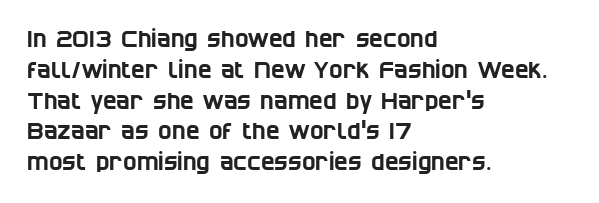
{"underline": "no", "align": "left", "line_spacing": "normal", "line_spacing_ratio": 1.34, "letter_spacing": "normal", "letter_spacing_em": 0.0, "glyph_px": 23}
